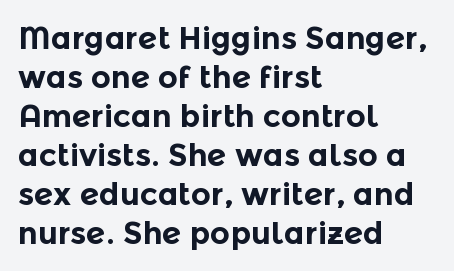
Q: Is the text bold? A: Yes.
Q: Is the text italic (slanted)? A: No, it is upright.
Q: Is the typeface a serif or a sans-serif typeface? A: Sans-serif.
Q: Is the text underlined? A: No.
Q: How is the paragraph aligned? A: Left-aligned.
Q: Is the spacing between letters normal or unusually wide? A: Normal.
Q: Is the spacing between lines tight, normal or loose? A: Normal.
Q: Width (condensed, normal, or wide)? A: Normal.
Q: x-height? A: Medium.
Q: Monospaced? A: No.
